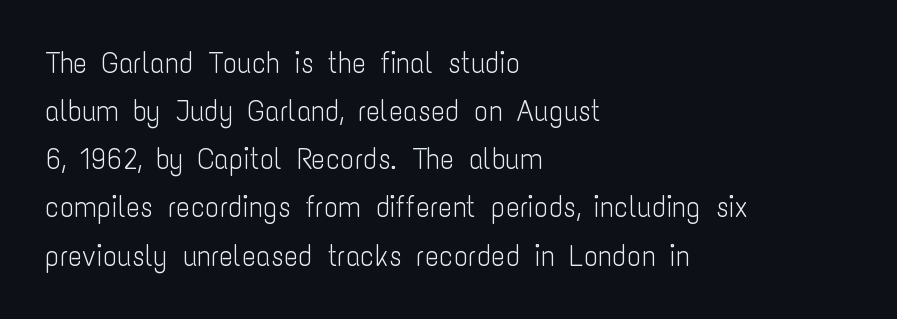
Q: Is the text bold? A: No.
Q: Is the text italic (slanted)? A: No, it is upright.
Q: Is the typeface a serif or a sans-serif typeface? A: Sans-serif.
Q: Is the text underlined? A: No.
Q: How is the paragraph aligned? A: Left-aligned.
Q: Is the spacing between letters normal or unusually wide? A: Normal.
Q: Is the spacing between lines tight, normal or loose? A: Normal.
Q: Width (condensed, normal, or wide)? A: Condensed.
Q: Stroke contrast? A: Low.
Q: x-height? A: Medium.
Q: Monospaced? A: No.
